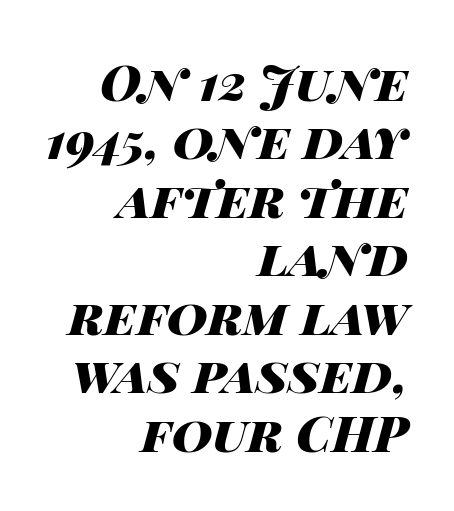
{"italic": "yes", "lean": "right", "slant_degrees": 14, "bold": "yes", "weight": "heavy", "width": "wide", "stroke_contrast": "high", "x_height": "large", "monospaced": "no", "underline": "no", "align": "right", "line_spacing_ratio": 1.17, "letter_spacing": "normal", "letter_spacing_em": 0.0, "glyph_px": 50}
